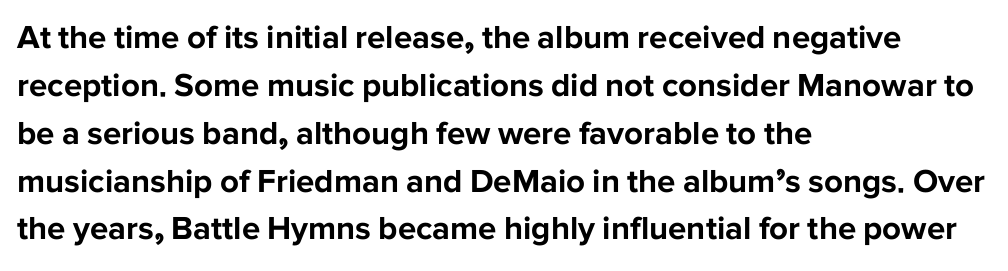
Q: Is the text bold? A: Yes.
Q: Is the text italic (slanted)? A: No, it is upright.
Q: Is the typeface a serif or a sans-serif typeface? A: Sans-serif.
Q: Is the text underlined? A: No.
Q: How is the paragraph aligned? A: Left-aligned.
Q: Is the spacing between letters normal or unusually wide? A: Normal.
Q: Is the spacing between lines tight, normal or loose? A: Normal.
Q: Width (condensed, normal, or wide)? A: Normal.
Q: Stroke contrast? A: Low.
Q: x-height? A: Medium.
Q: Monospaced? A: No.
